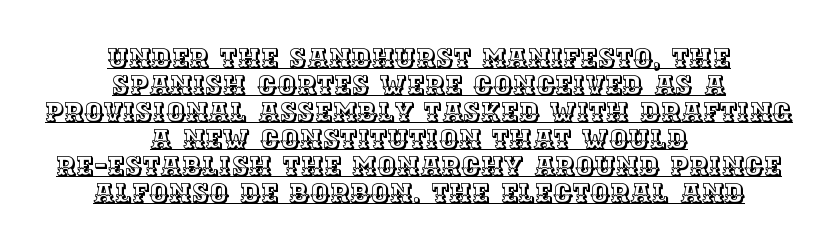
The image shows 27 px text type, upright; set centered, tight line spacing (1.0x), normal letter spacing, underlined.
